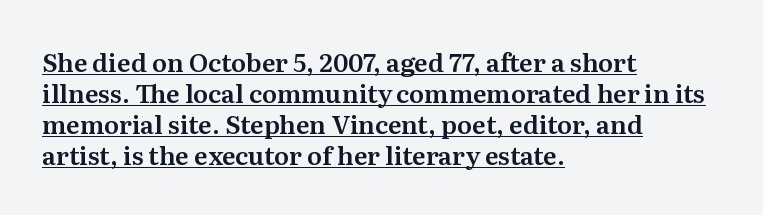
The image shows 25 px text type, upright; set left-aligned, line spacing 1.24x, normal letter spacing, underlined.
